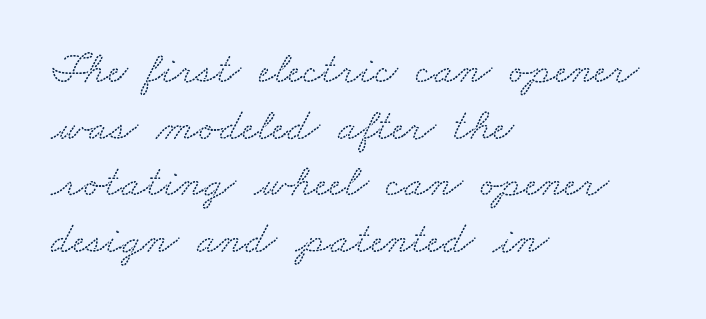
{"width": "wide", "stroke_contrast": "low", "x_height": "small", "monospaced": "no", "underline": "no", "align": "left", "line_spacing": "normal", "line_spacing_ratio": 1.26, "letter_spacing": "normal", "letter_spacing_em": 0.0, "glyph_px": 45}
